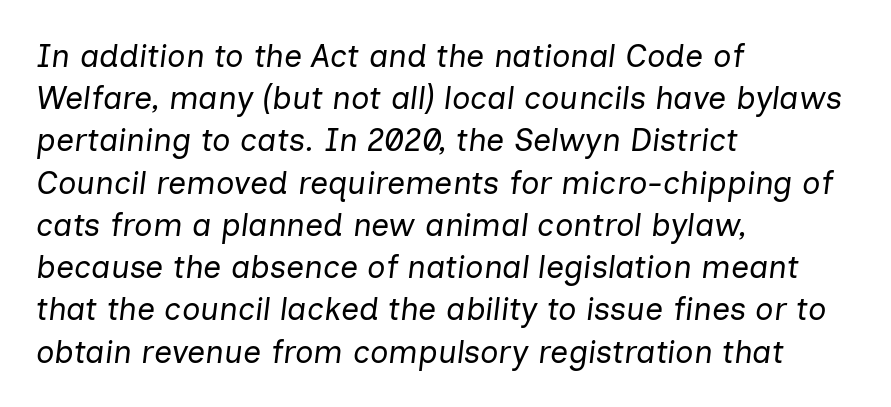
The image shows 32 px regular-weight type, italic (leaning right); set left-aligned, normal line spacing (1.32x), normal letter spacing, not underlined; low stroke contrast and a medium x-height.
